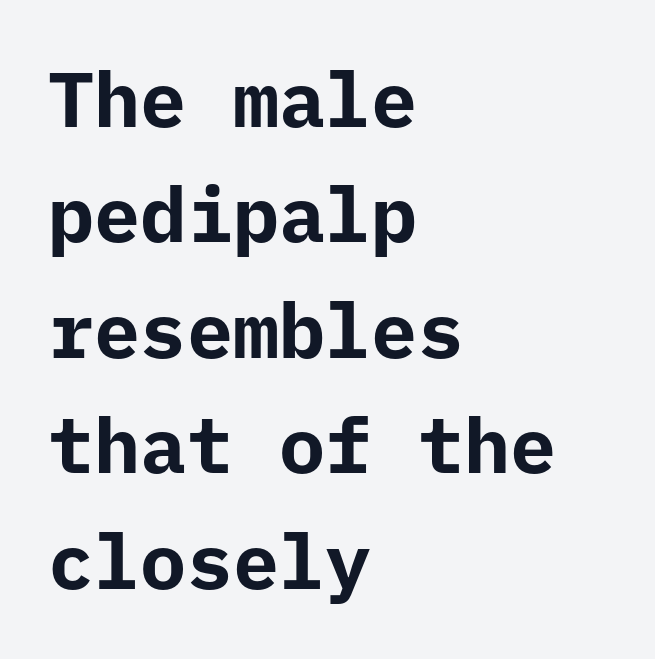
Just letters on the line, the space beneath them empty. The face used here is rendered with its standard letterfit. Rendered with straight, roman letterforms. Note the uniform advance width — an 'i' takes as much space as an 'm'. Where is the straight margin? On the left. The characters display no serif detailing; their extremities are plain.
